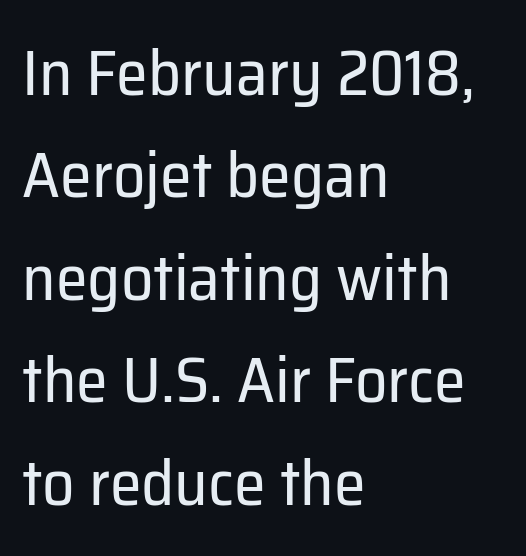
Q: Is the text bold? A: No.
Q: Is the text italic (slanted)? A: No, it is upright.
Q: Is the typeface a serif or a sans-serif typeface? A: Sans-serif.
Q: Is the text underlined? A: No.
Q: How is the paragraph aligned? A: Left-aligned.
Q: Is the spacing between letters normal or unusually wide? A: Normal.
Q: Is the spacing between lines tight, normal or loose? A: Normal.
Q: Width (condensed, normal, or wide)? A: Normal.
Q: Stroke contrast? A: Low.
Q: x-height? A: Medium.
Q: Monospaced? A: No.
